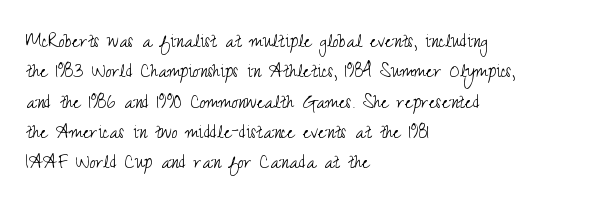
The image shows 22 px text type, upright; set left-aligned, normal line spacing (1.38x), normal letter spacing, not underlined.
